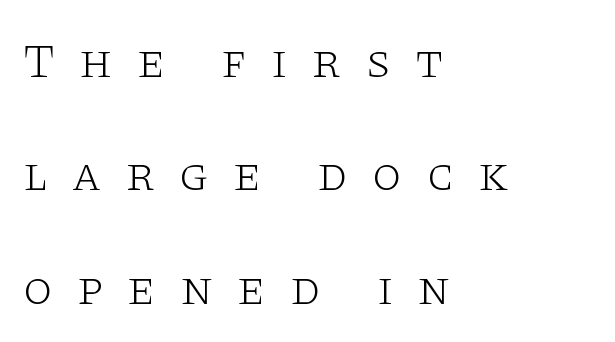
The image shows 48 px light, wide serif type, upright; set left-aligned, loose line spacing (2.36x), unusually wide letter spacing (+0.49 em), not underlined; low stroke contrast and a large x-height.
